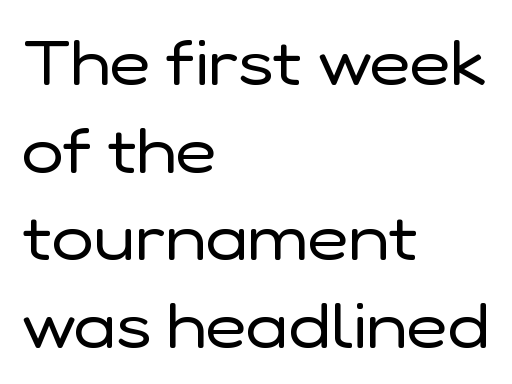
{"serif": "no", "italic": "no", "bold": "no", "weight": "regular", "width": "normal", "stroke_contrast": "low", "x_height": "medium", "monospaced": "no", "underline": "no", "align": "left", "line_spacing": "normal", "line_spacing_ratio": 1.39, "letter_spacing": "normal", "letter_spacing_em": 0.0, "glyph_px": 63}
